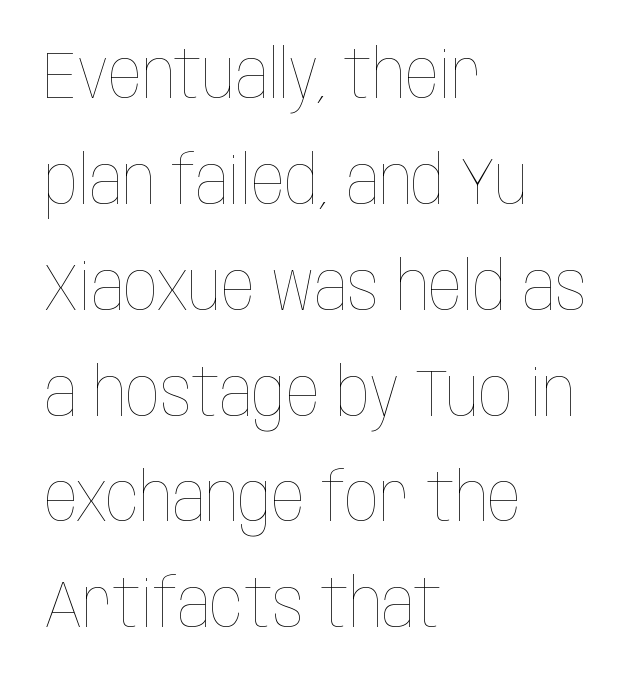
The image shows 67 px thin, condensed type, upright; set left-aligned, normal line spacing (1.58x), normal letter spacing, not underlined; low stroke contrast and a large x-height.
